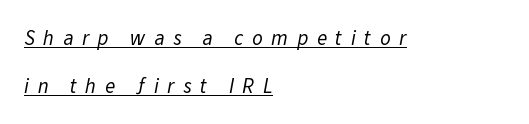
{"bold": "no", "underline": "yes", "align": "left", "line_spacing": "loose", "line_spacing_ratio": 2.29, "letter_spacing": "wide", "letter_spacing_em": 0.41, "glyph_px": 21}
